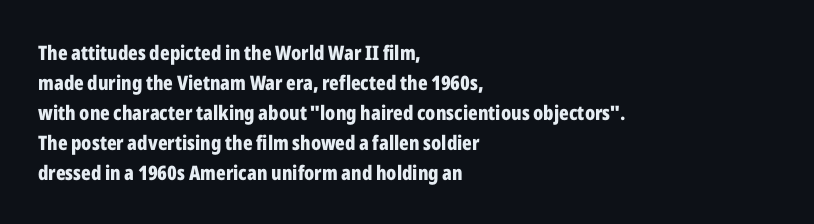
Alignment: flush left. Tall strokes in this sample are plumb rather than angled. Successive baselines arrive at the customary interval. The rendering uses a bold face; every stroke is thick and dark. The specimen omits any rule beneath the text block's lines. Short note: letters normally spaced.
